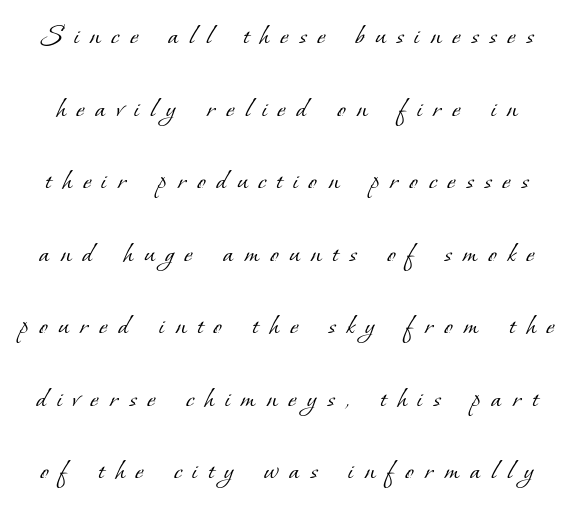
Q: Is the text bold? A: No.
Q: Is the typeface a serif or a sans-serif typeface? A: Serif.
Q: Is the text underlined? A: No.
Q: Is the spacing between letters normal or unusually wide? A: Unusually wide.
Q: Is the spacing between lines tight, normal or loose? A: Loose.
Q: Width (condensed, normal, or wide)? A: Normal.
Q: Stroke contrast? A: Low.
Q: x-height? A: Small.
Q: Monospaced? A: No.
